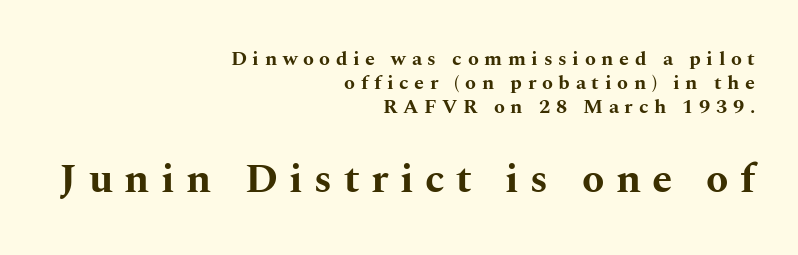
{"serif": "yes", "italic": "no", "bold": "yes", "weight": "bold", "width": "wide", "stroke_contrast": "medium", "x_height": "medium", "monospaced": "no", "underline": "no", "align": "right", "line_spacing_ratio": 1.21, "letter_spacing": "wide", "letter_spacing_em": 0.28, "larger_block": "second", "size_ratio": 2.05, "glyph_px": 41}
